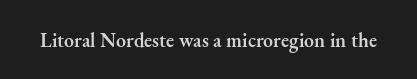
Q: Is the text bold? A: Semi-bold.
Q: Is the text italic (slanted)? A: No, it is upright.
Q: Is the text underlined? A: No.
Q: Is the spacing between letters normal or unusually wide? A: Normal.
